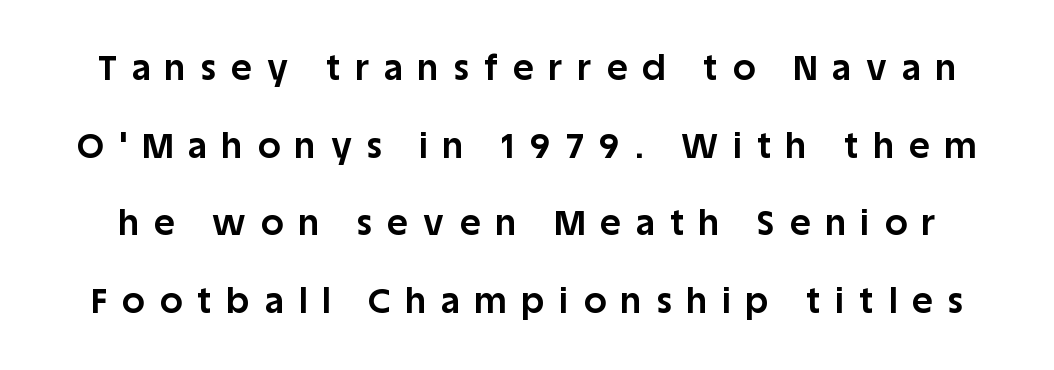
The image shows 35 px bold sans-serif type, upright; set loose line spacing (2.22x), unusually wide letter spacing (+0.44 em), not underlined; low stroke contrast and a large x-height.
